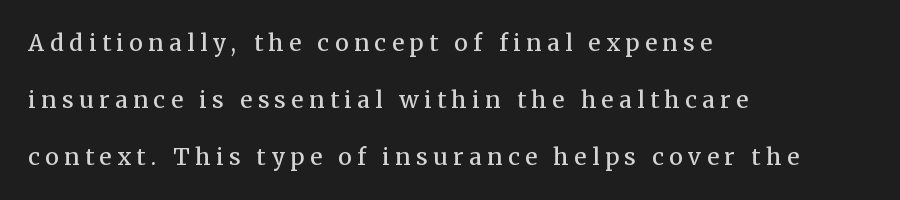
The image shows 23 px text type, upright; set left-aligned, loose line spacing (2.47x), unusually wide letter spacing (+0.24 em), not underlined.
